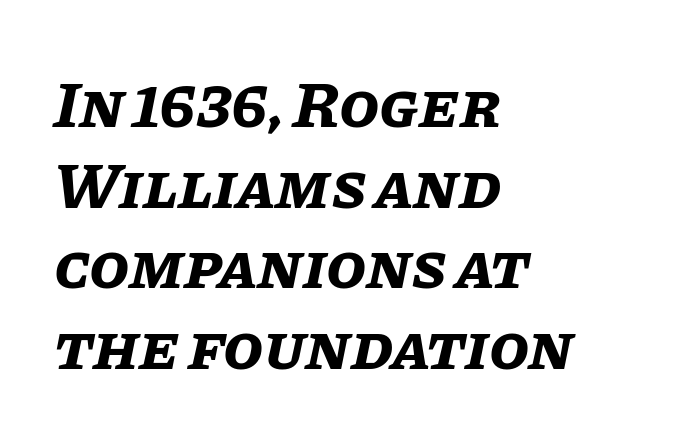
Q: Is the text bold? A: Yes.
Q: Is the text italic (slanted)? A: Yes, it leans right by about 11 degrees.
Q: Is the text underlined? A: No.
Q: How is the paragraph aligned? A: Left-aligned.
Q: Is the spacing between letters normal or unusually wide? A: Normal.
Q: Width (condensed, normal, or wide)? A: Normal.
Q: Stroke contrast? A: Low.
Q: x-height? A: Large.
Q: Monospaced? A: No.
